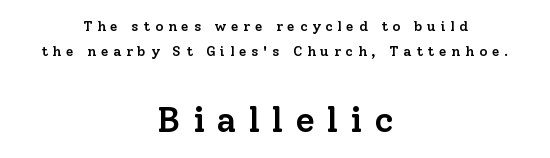
Q: Is the text bold? A: Semi-bold.
Q: Is the text italic (slanted)? A: No, it is upright.
Q: Is the typeface a serif or a sans-serif typeface? A: Serif.
Q: Is the text underlined? A: No.
Q: How is the paragraph aligned? A: Centered.
Q: Is the spacing between letters normal or unusually wide? A: Unusually wide.
Q: Which block of text is set in a larger size, the first (top) or the second (bottom)? A: The second (bottom) one.
Q: Width (condensed, normal, or wide)? A: Normal.
Q: Stroke contrast? A: Low.
Q: x-height? A: Medium.
Q: Monospaced? A: No.
